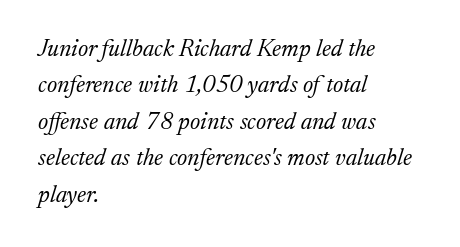
Q: Is the text bold? A: No.
Q: Is the text italic (slanted)? A: Yes, it leans right by about 17 degrees.
Q: Is the text underlined? A: No.
Q: How is the paragraph aligned? A: Left-aligned.
Q: Is the spacing between letters normal or unusually wide? A: Normal.
Q: Is the spacing between lines tight, normal or loose? A: Normal.
